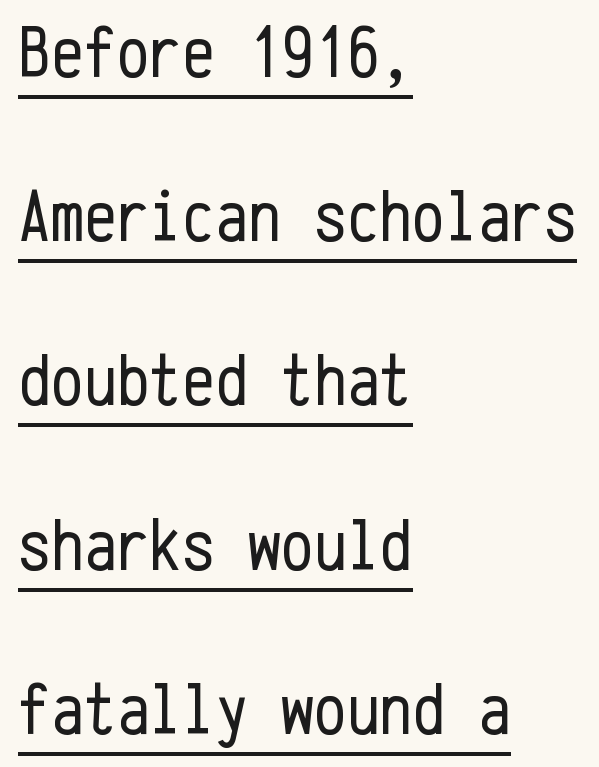
Q: Is the text bold? A: No.
Q: Is the text italic (slanted)? A: No, it is upright.
Q: Is the typeface a serif or a sans-serif typeface? A: Sans-serif.
Q: Is the text underlined? A: Yes.
Q: How is the paragraph aligned? A: Left-aligned.
Q: Is the spacing between letters normal or unusually wide? A: Normal.
Q: Is the spacing between lines tight, normal or loose? A: Loose.
Q: Width (condensed, normal, or wide)? A: Condensed.
Q: Stroke contrast? A: Low.
Q: x-height? A: Medium.
Q: Monospaced? A: Yes.
